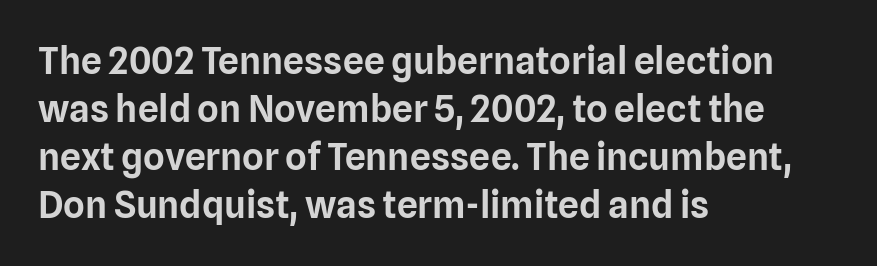
The image shows 37 px sans-serif type, upright; set left-aligned, normal line spacing (1.3x), normal letter spacing, not underlined; low stroke contrast and a medium x-height.
